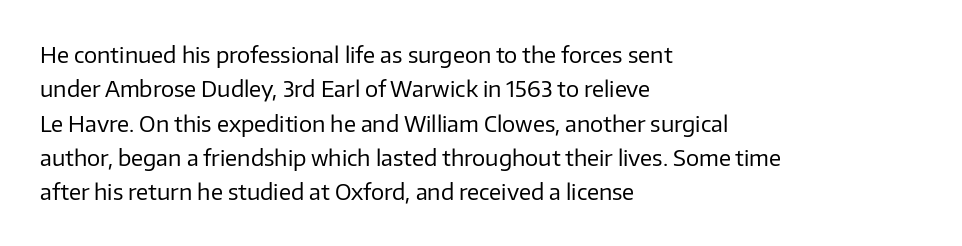
The image shows 22 px text type, upright; set left-aligned, normal line spacing (1.56x), normal letter spacing, not underlined.
